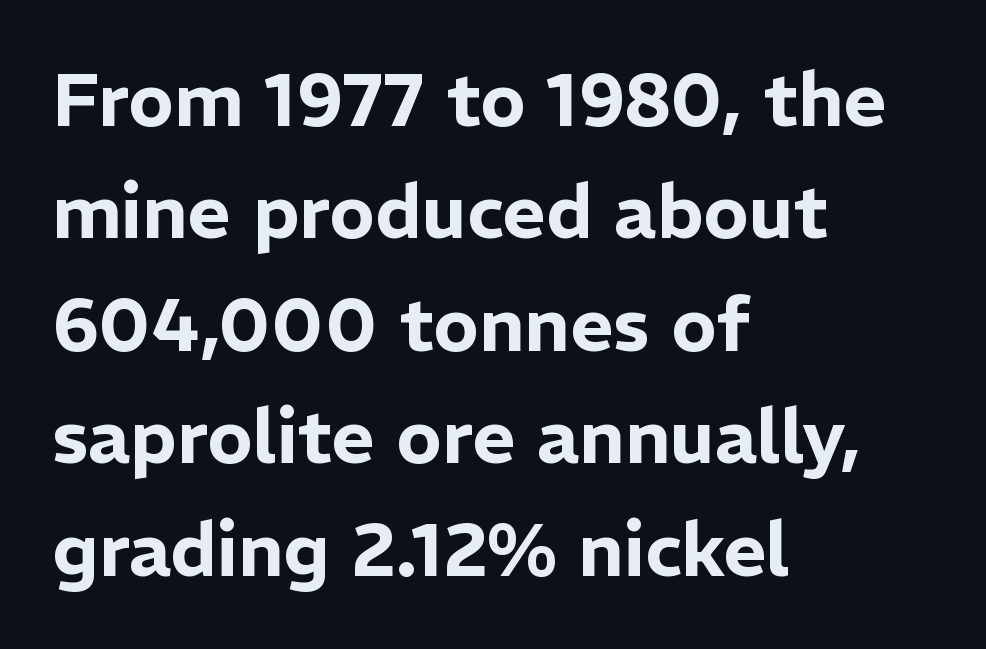
{"serif": "no", "italic": "no", "width": "normal", "stroke_contrast": "low", "x_height": "medium", "monospaced": "no", "underline": "no", "align": "left", "line_spacing": "normal", "line_spacing_ratio": 1.5, "letter_spacing": "normal", "letter_spacing_em": 0.0, "glyph_px": 75}
